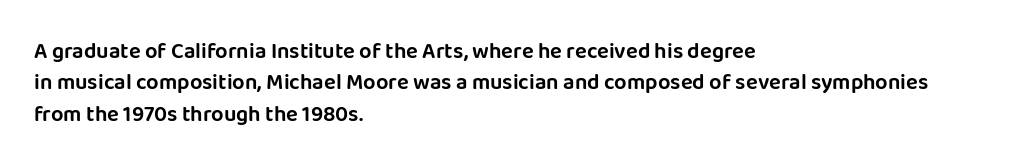
The image shows 22 px text type, upright; set left-aligned, normal line spacing (1.43x), normal letter spacing, not underlined.
